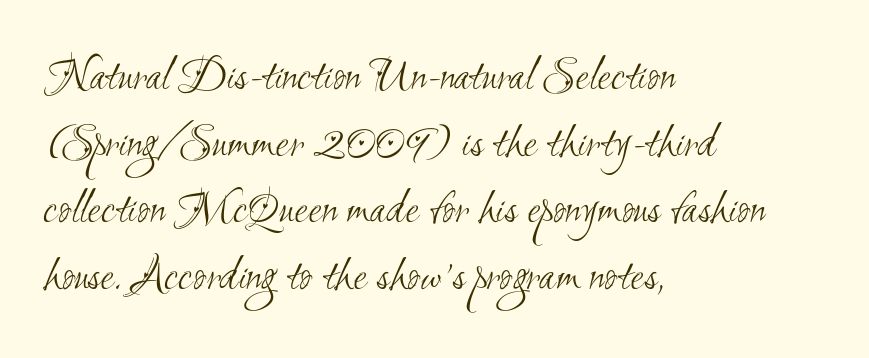
Q: Is the text bold? A: No.
Q: Is the typeface a serif or a sans-serif typeface? A: Sans-serif.
Q: Is the text underlined? A: No.
Q: How is the paragraph aligned? A: Left-aligned.
Q: Is the spacing between letters normal or unusually wide? A: Normal.
Q: Is the spacing between lines tight, normal or loose? A: Normal.
Q: Width (condensed, normal, or wide)? A: Condensed.
Q: Stroke contrast? A: Medium.
Q: x-height? A: Small.
Q: Monospaced? A: No.
